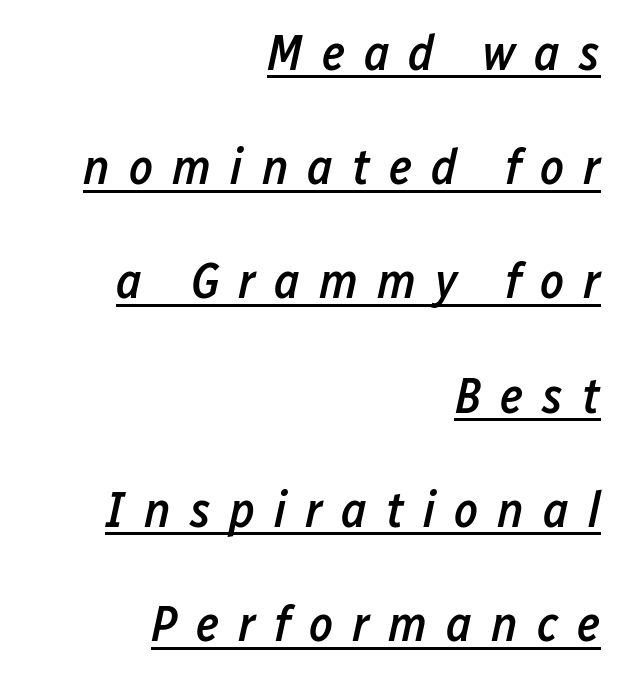
Vertically, the passage feels expansive, rows floating well apart. The glyphs look as if they've been sheared to an angle. The face used here is a semibold: visibly heavier than regular, lighter than bold. The passage shown is typed in a proportional face where columns would drift. Tracking value appears strongly positive — letters spread wide.
